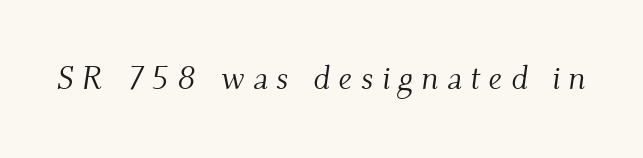
Q: Is the text bold? A: No.
Q: Is the text italic (slanted)? A: Yes, it leans right by about 9 degrees.
Q: Is the typeface a serif or a sans-serif typeface? A: Serif.
Q: Is the text underlined? A: No.
Q: Is the spacing between letters normal or unusually wide? A: Unusually wide.
Q: Width (condensed, normal, or wide)? A: Normal.
Q: Stroke contrast? A: Medium.
Q: x-height? A: Small.
Q: Monospaced? A: No.
